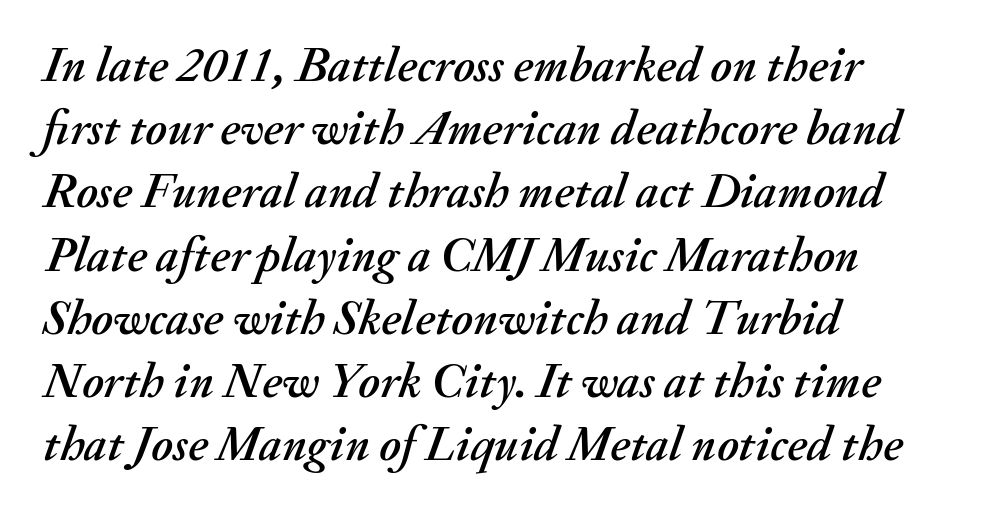
{"italic": "yes", "lean": "right", "slant_degrees": 20, "width": "normal", "stroke_contrast": "medium", "x_height": "small", "monospaced": "no", "underline": "no", "align": "left", "line_spacing": "normal", "line_spacing_ratio": 1.29, "letter_spacing": "normal", "letter_spacing_em": 0.0, "glyph_px": 49}
